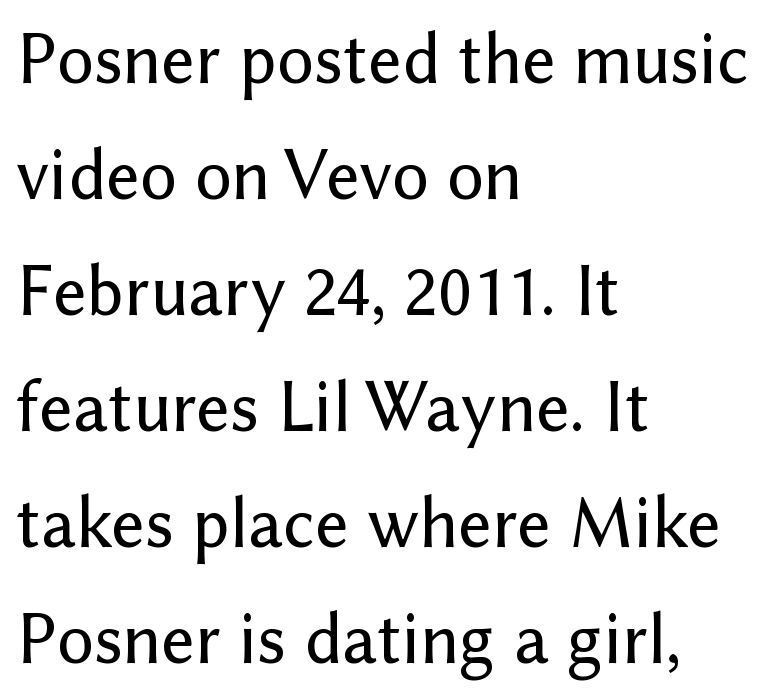
The typeface chosen for these lines omits serifs. The block of text has a typical density, with ordinary space between rows. The rendering anchors every line to the left-hand side. Each letter keeps its own natural width here, so spacing adapts to shape.
